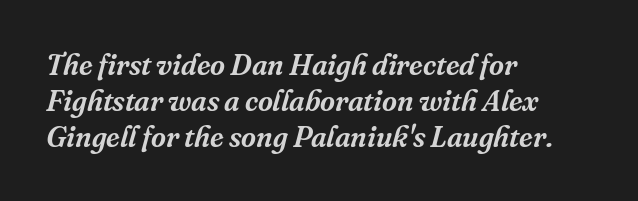
Designer's note — italics engaged. These lines are composed in type with serifs. The passage shown has conventional tracking throughout. These lines are rendered in a variable-pitch font.
